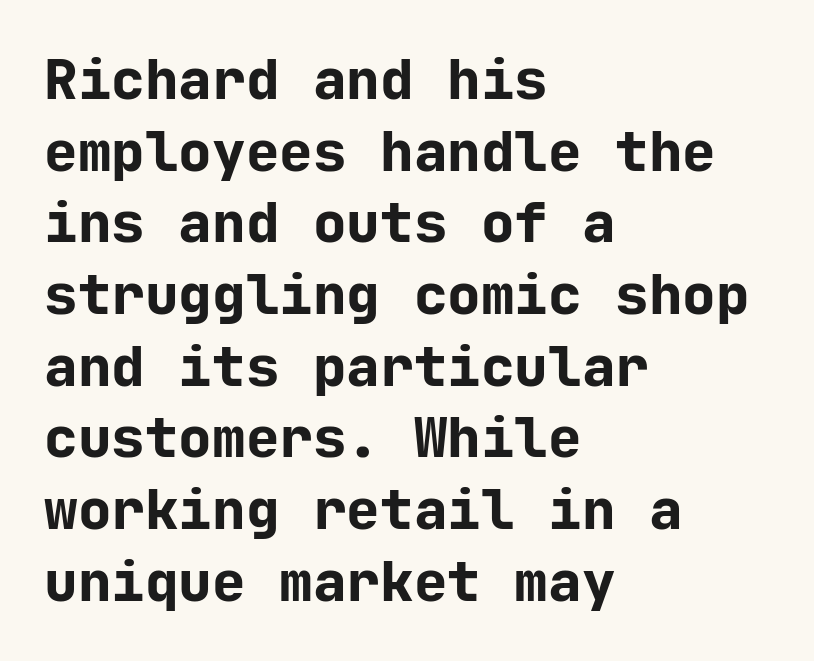
Emphasis by weight is at full strength: bold. The rendering keeps characters at their native spacing. In terms of posture, this sample is upright. Clear beneath every line of the passage.
